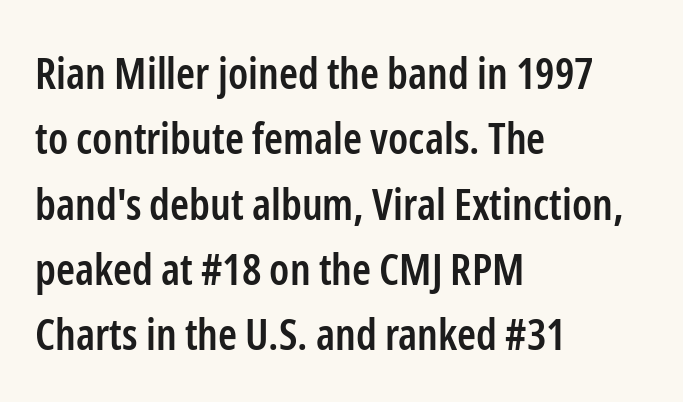
Q: Is the text bold? A: Semi-bold.
Q: Is the text italic (slanted)? A: No, it is upright.
Q: Is the typeface a serif or a sans-serif typeface? A: Sans-serif.
Q: Is the text underlined? A: No.
Q: How is the paragraph aligned? A: Left-aligned.
Q: Is the spacing between letters normal or unusually wide? A: Normal.
Q: Is the spacing between lines tight, normal or loose? A: Normal.
Q: Width (condensed, normal, or wide)? A: Condensed.
Q: Stroke contrast? A: Low.
Q: x-height? A: Medium.
Q: Monospaced? A: No.
